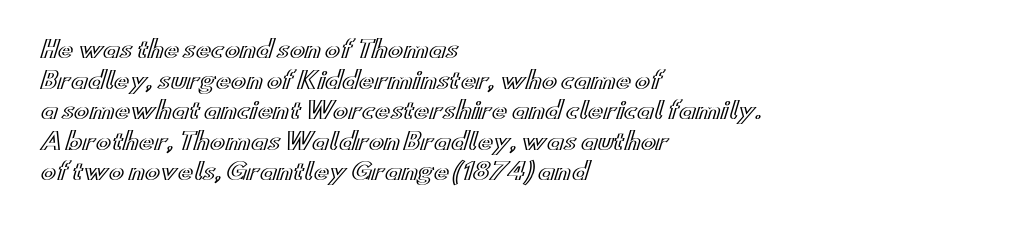
A typesetter would call this leading conventional body-copy spacing. Tracking value appears to be zero — textbook default spacing. Short and long lines alike share a common starting point at left. Decoration check: the copy has no underline.
